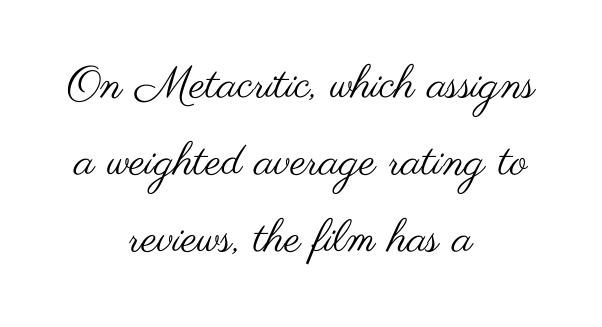
Weight: in the light-to-regular range. The rendering uses natural spacing where letterforms have individual widths. The space beneath each line is pristine and unruled. A typesetter would label this face a sans. How are the letters spaced? Ordinarily, with no added tracking.
